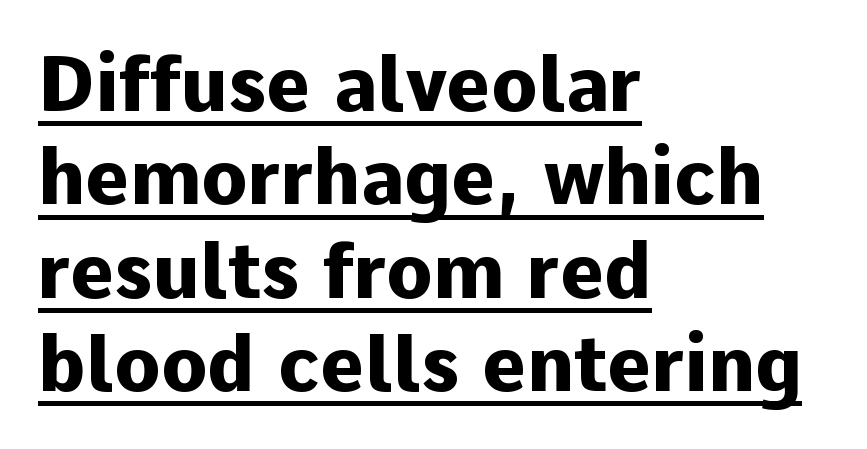
The image shows 76 px heavy sans-serif type, upright; set left-aligned, line spacing 1.23x, normal letter spacing, underlined; low stroke contrast and a medium x-height.
